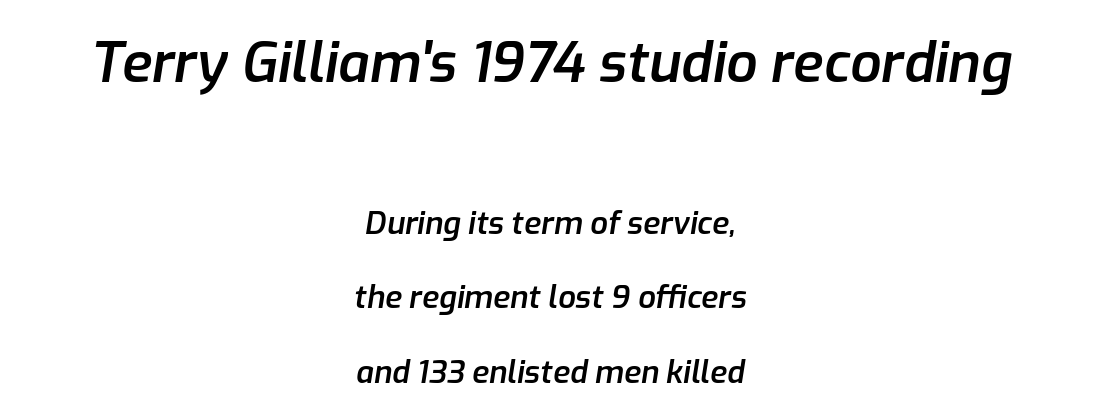
The image shows 55 px semibold type, italic (leaning right); set centered, loose line spacing (2.4x), normal letter spacing, not underlined; the first (top) block is 1.77x larger; low stroke contrast and a medium x-height.
